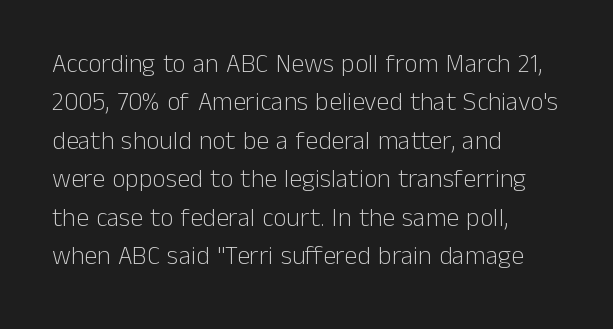
Q: Is the text bold? A: No.
Q: Is the text italic (slanted)? A: No, it is upright.
Q: Is the text underlined? A: No.
Q: How is the paragraph aligned? A: Left-aligned.
Q: Is the spacing between letters normal or unusually wide? A: Normal.
Q: Is the spacing between lines tight, normal or loose? A: Normal.
